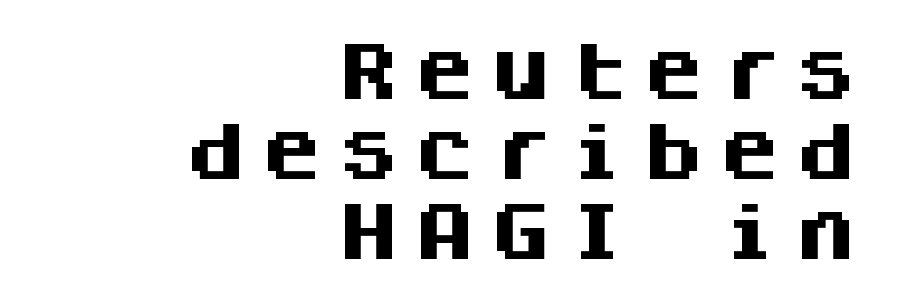
Q: Is the text bold? A: Yes.
Q: Is the text italic (slanted)? A: No, it is upright.
Q: Is the typeface a serif or a sans-serif typeface? A: Sans-serif.
Q: Is the text underlined? A: No.
Q: How is the paragraph aligned? A: Right-aligned.
Q: Is the spacing between letters normal or unusually wide? A: Unusually wide.
Q: Is the spacing between lines tight, normal or loose? A: Normal.
Q: Width (condensed, normal, or wide)? A: Normal.
Q: Stroke contrast? A: Medium.
Q: x-height? A: Large.
Q: Monospaced? A: Yes.
